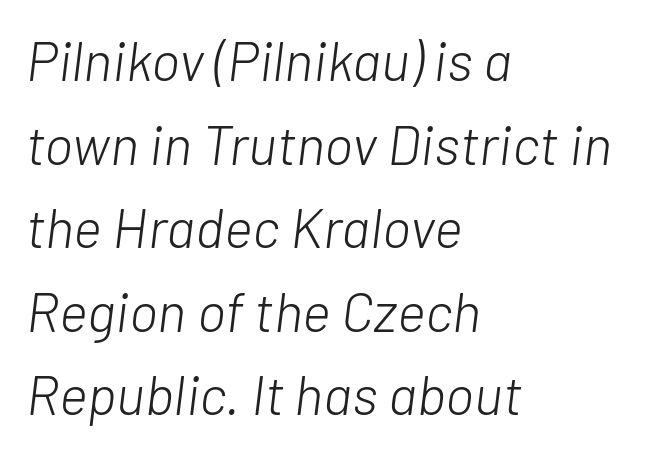
{"italic": "yes", "lean": "right", "slant_degrees": 7, "bold": "no", "weight": "light", "width": "normal", "stroke_contrast": "low", "x_height": "medium", "monospaced": "no", "underline": "no", "align": "left", "line_spacing": "normal", "line_spacing_ratio": 1.52, "letter_spacing": "normal", "letter_spacing_em": 0.0, "glyph_px": 55}
